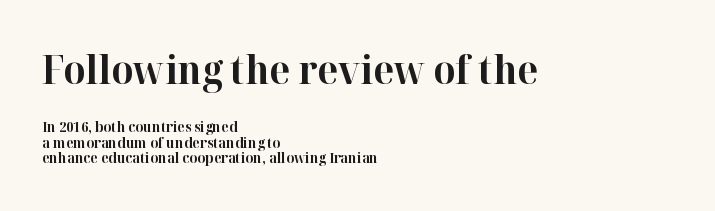
Q: Is the text bold? A: Yes.
Q: Is the text italic (slanted)? A: No, it is upright.
Q: Is the typeface a serif or a sans-serif typeface? A: Serif.
Q: Is the text underlined? A: No.
Q: How is the paragraph aligned? A: Left-aligned.
Q: Is the spacing between letters normal or unusually wide? A: Normal.
Q: Is the spacing between lines tight, normal or loose? A: Tight.
Q: Which block of text is set in a larger size, the first (top) or the second (bottom)? A: The first (top) one.
Q: Width (condensed, normal, or wide)? A: Normal.
Q: Stroke contrast? A: High.
Q: x-height? A: Medium.
Q: Monospaced? A: No.
